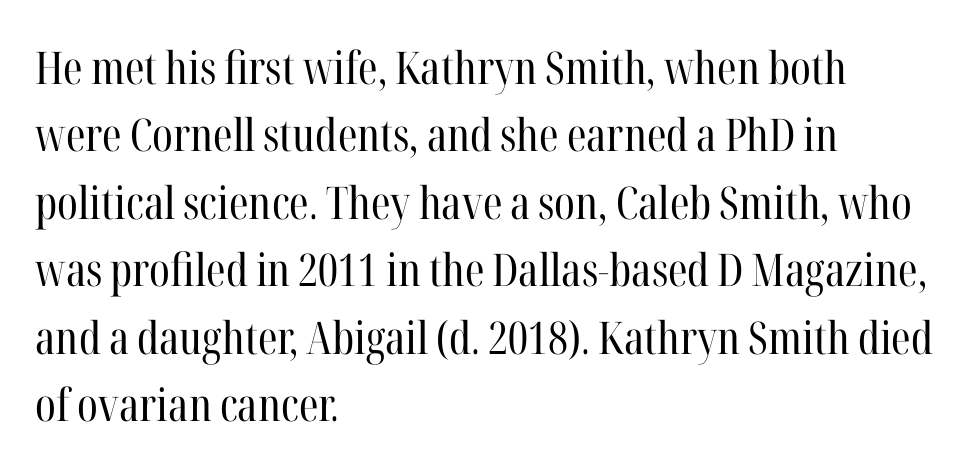
{"serif": "yes", "italic": "no", "bold": "no", "weight": "regular", "width": "condensed", "stroke_contrast": "high", "x_height": "medium", "monospaced": "no", "underline": "no", "align": "left", "line_spacing": "normal", "line_spacing_ratio": 1.5, "letter_spacing": "normal", "letter_spacing_em": 0.0, "glyph_px": 45}
